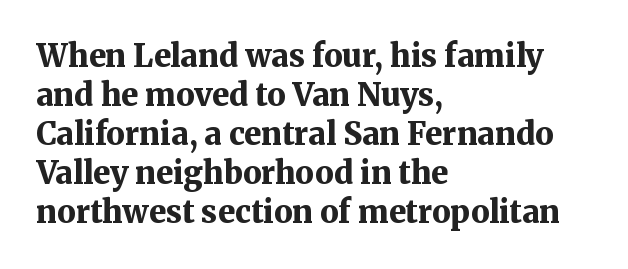
The image shows 31 px bold serif type, upright; set left-aligned, normal line spacing (1.26x), normal letter spacing, not underlined; medium stroke contrast and a medium x-height.
